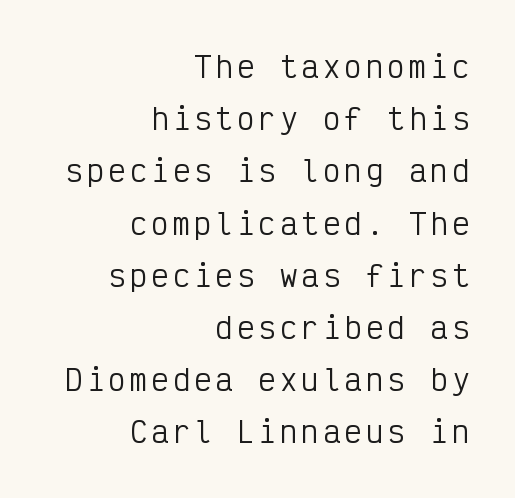
{"serif": "no", "italic": "no", "bold": "no", "weight": "regular", "width": "condensed", "stroke_contrast": "low", "x_height": "medium", "monospaced": "yes", "underline": "no", "align": "right", "line_spacing_ratio": 1.8, "glyph_px": 29}
